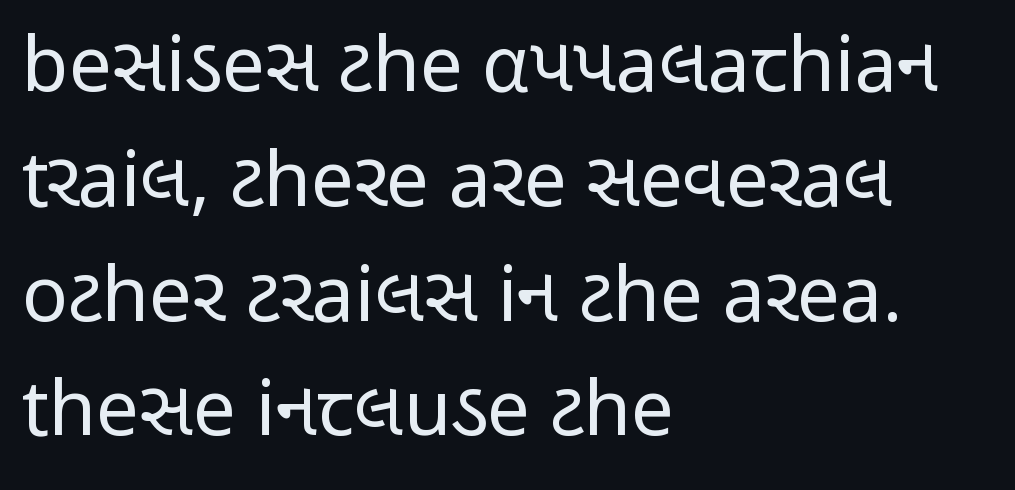
In terms of posture, this sample is upright. Check under the words: just untouched page. Tracking value appears to be zero — textbook default spacing. A typesetter would call this leading conventional body-copy spacing. Do the characters align in a grid? No, the font is proportional. Counters stay open thanks to moderate or lighter strokes.
